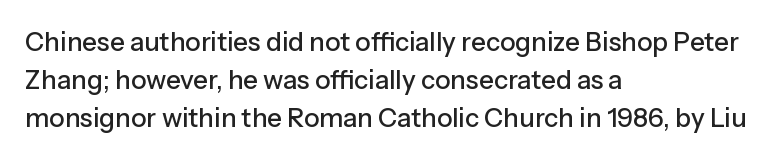
The image shows 26 px text type, upright; set left-aligned, normal line spacing (1.46x), normal letter spacing, not underlined.
